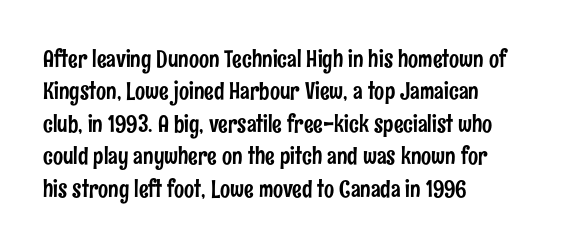
The image shows 24 px text type, upright; set left-aligned, normal line spacing (1.35x), normal letter spacing, not underlined.
